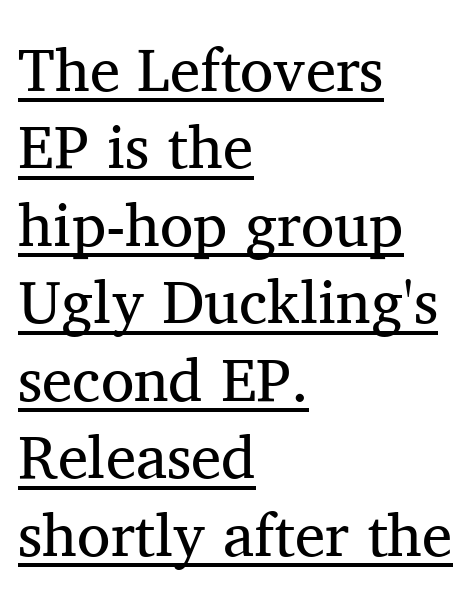
The image shows 61 px regular-weight serif type, upright; set left-aligned, normal line spacing (1.27x), normal letter spacing, underlined; medium stroke contrast and a medium x-height.
